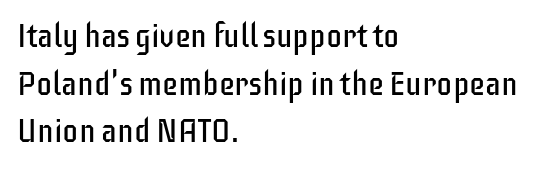
{"serif": "no", "italic": "no", "bold": "no", "weight": "regular", "width": "condensed", "stroke_contrast": "low", "x_height": "large", "monospaced": "no", "underline": "no", "align": "left", "line_spacing": "normal", "line_spacing_ratio": 1.49, "letter_spacing": "normal", "letter_spacing_em": 0.0, "glyph_px": 32}
